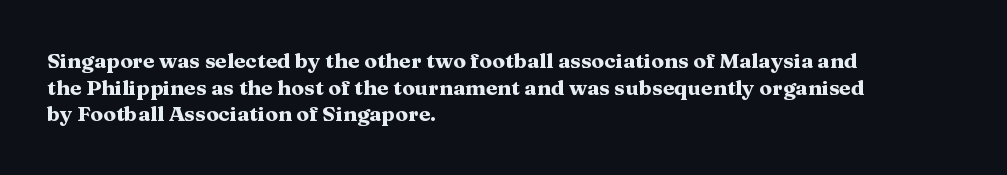
Q: Is the text bold? A: Yes.
Q: Is the text italic (slanted)? A: No, it is upright.
Q: Is the text underlined? A: No.
Q: How is the paragraph aligned? A: Left-aligned.
Q: Is the spacing between letters normal or unusually wide? A: Normal.
Q: Is the spacing between lines tight, normal or loose? A: Normal.
